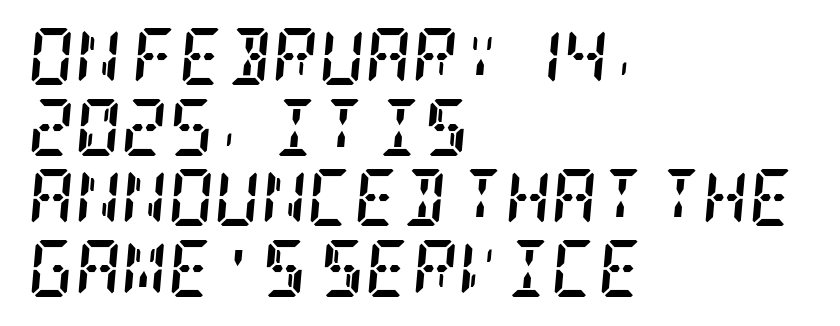
The passage shown is typeset with a serif family. The gap between lines stays unmarked. Is the letter spacing exaggerated? No — it looks like the ordinary default. Caption: bold face, heavy strokes.
